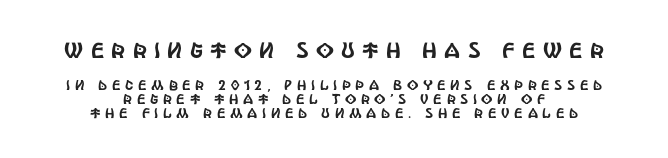
The image shows 22 px text type, upright; set centered, tight line spacing (1.01x), unusually wide letter spacing (+0.33 em), not underlined; the first (top) block is 1.57x larger.
